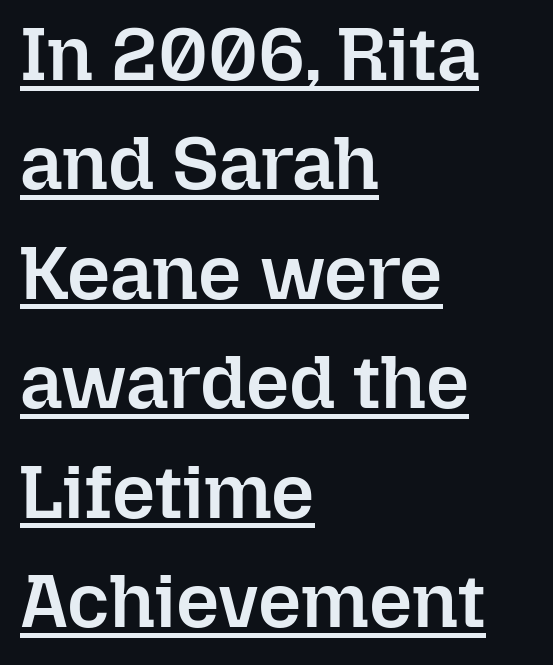
The sample's only ornament is a line tracing under the words. A normal amount of white space separates one row of letters from the next. Line beginnings align vertically; line endings do not. A typesetter would call this proportional, since set widths differ per character.
